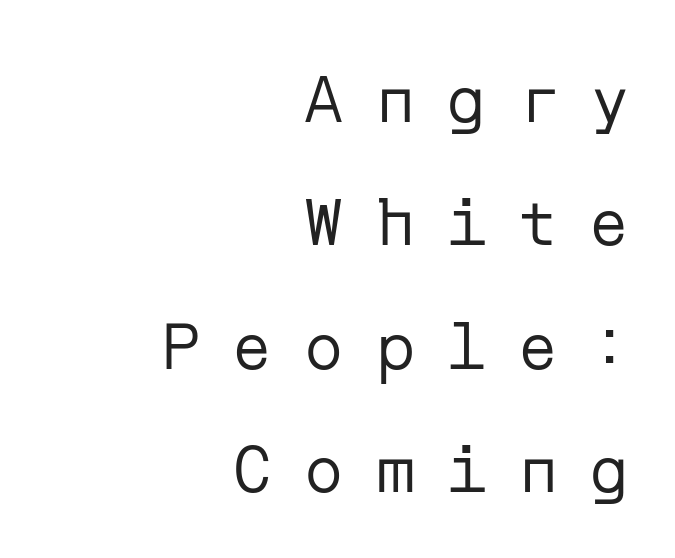
The image shows 65 px regular-weight sans-serif type, upright; set right-aligned, loose line spacing (1.9x), unusually wide letter spacing (+0.5 em), not underlined; low stroke contrast and a medium x-height.
